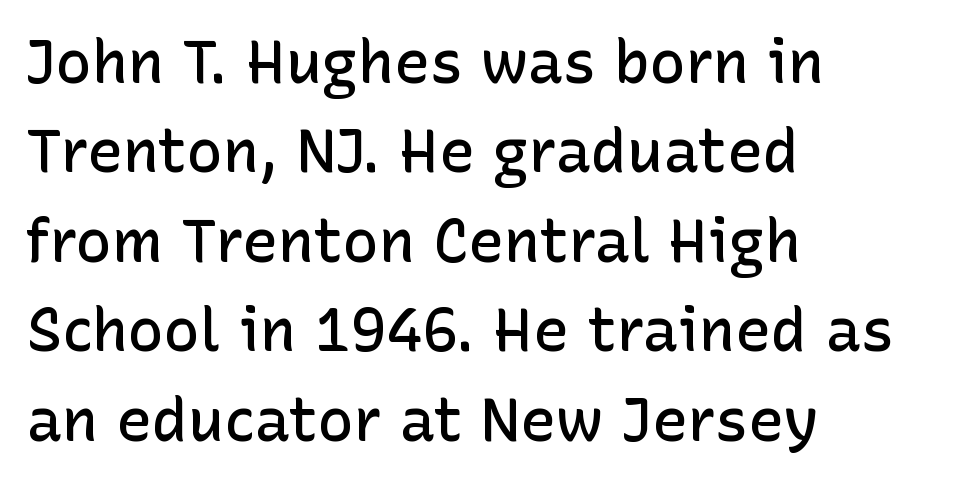
The image shows 60 px semibold sans-serif type, upright; set left-aligned, normal line spacing (1.49x), normal letter spacing, not underlined; low stroke contrast and a medium x-height.
